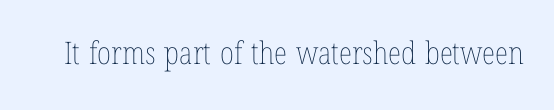
Stem width sits at or under what a default text font uses. Each row of text sits above clean, open space. Proportional: the letters do not fall into vertical columns. The line texture is even and compact thanks to regular tracking. Notice how the stems are strictly vertical — no italics here.
